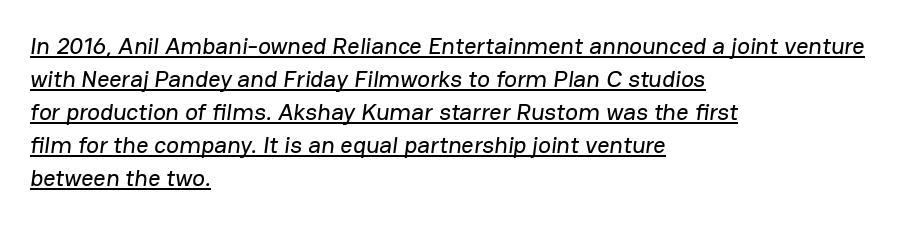
{"underline": "yes", "align": "left", "line_spacing": "normal", "line_spacing_ratio": 1.38, "letter_spacing": "normal", "letter_spacing_em": 0.0, "glyph_px": 24}
